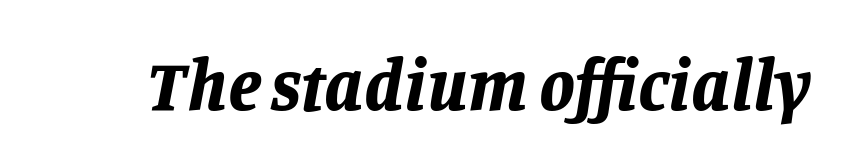
Q: Is the text bold? A: Yes.
Q: Is the text italic (slanted)? A: Yes, it leans right by about 11 degrees.
Q: Is the text underlined? A: No.
Q: Is the spacing between letters normal or unusually wide? A: Normal.
Q: Width (condensed, normal, or wide)? A: Normal.
Q: Stroke contrast? A: Low.
Q: x-height? A: Large.
Q: Monospaced? A: No.
